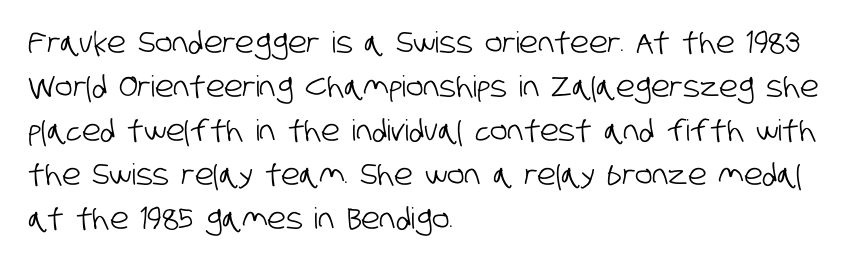
Q: Is the typeface a serif or a sans-serif typeface? A: Sans-serif.
Q: Is the text underlined? A: No.
Q: How is the paragraph aligned? A: Left-aligned.
Q: Is the spacing between letters normal or unusually wide? A: Normal.
Q: Is the spacing between lines tight, normal or loose? A: Normal.
Q: Width (condensed, normal, or wide)? A: Condensed.
Q: Stroke contrast? A: Low.
Q: x-height? A: Large.
Q: Monospaced? A: No.
